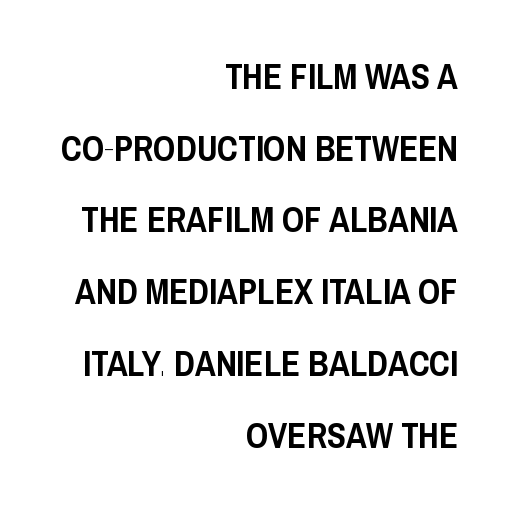
The image shows 35 px condensed sans-serif type, upright; set right-aligned, loose line spacing (2.05x), normal letter spacing, not underlined; low stroke contrast and a large x-height.
